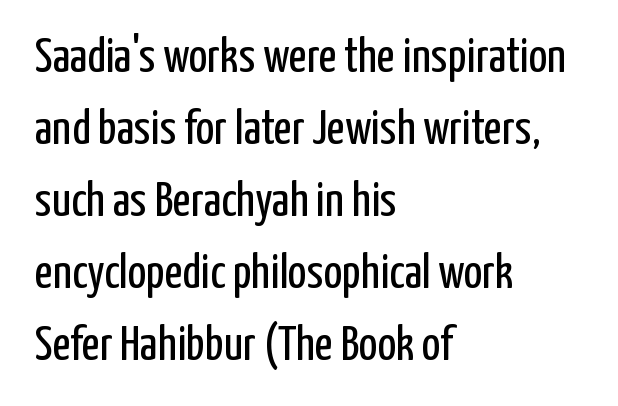
The image shows 49 px regular-weight, condensed sans-serif type, upright; set left-aligned, normal line spacing (1.47x), normal letter spacing, not underlined; low stroke contrast and a medium x-height.
